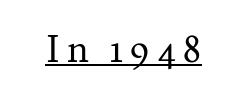
Q: Is the text bold? A: No.
Q: Is the text italic (slanted)? A: No, it is upright.
Q: Is the typeface a serif or a sans-serif typeface? A: Serif.
Q: Is the text underlined? A: Yes.
Q: Width (condensed, normal, or wide)? A: Normal.
Q: Stroke contrast? A: Medium.
Q: x-height? A: Small.
Q: Monospaced? A: No.
